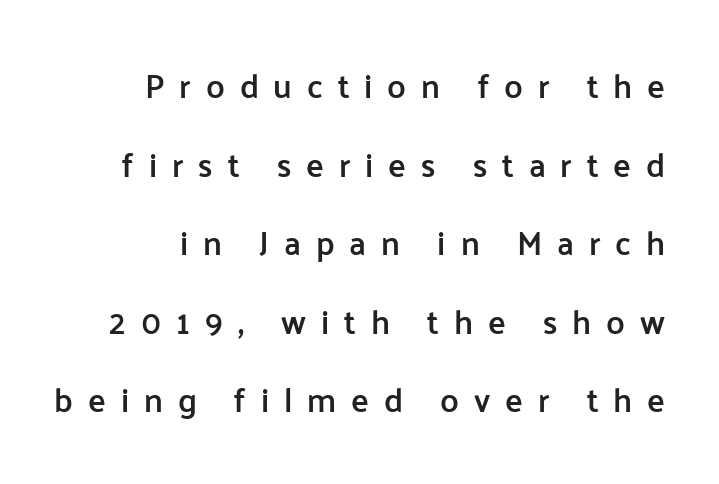
Q: Is the text bold? A: Semi-bold.
Q: Is the text italic (slanted)? A: No, it is upright.
Q: Is the typeface a serif or a sans-serif typeface? A: Sans-serif.
Q: Is the text underlined? A: No.
Q: Is the spacing between letters normal or unusually wide? A: Unusually wide.
Q: Is the spacing between lines tight, normal or loose? A: Loose.
Q: Width (condensed, normal, or wide)? A: Normal.
Q: Stroke contrast? A: Low.
Q: x-height? A: Medium.
Q: Monospaced? A: No.
